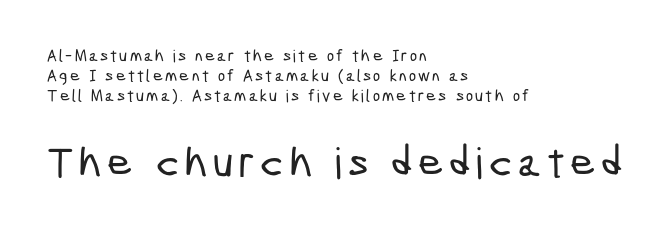
Q: Is the typeface a serif or a sans-serif typeface? A: Sans-serif.
Q: Is the text underlined? A: No.
Q: How is the paragraph aligned? A: Left-aligned.
Q: Which block of text is set in a larger size, the first (top) or the second (bottom)? A: The second (bottom) one.
Q: Width (condensed, normal, or wide)? A: Condensed.
Q: Stroke contrast? A: Low.
Q: x-height? A: Medium.
Q: Monospaced? A: No.
